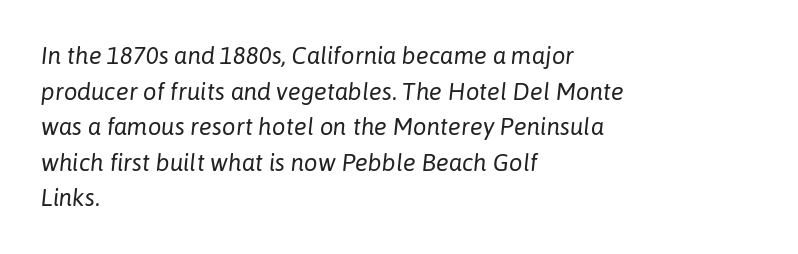
The font is comparable to plain body text, perhaps lighter. Descender tails drop into unmarked territory. The gaps between neighbouring characters are ordinary and unremarkable. The leading is moderate, giving the passage an even texture. Horizontal alignment here is leftward, the default for most running prose. The text carries the slant typical of an italic or oblique font.
